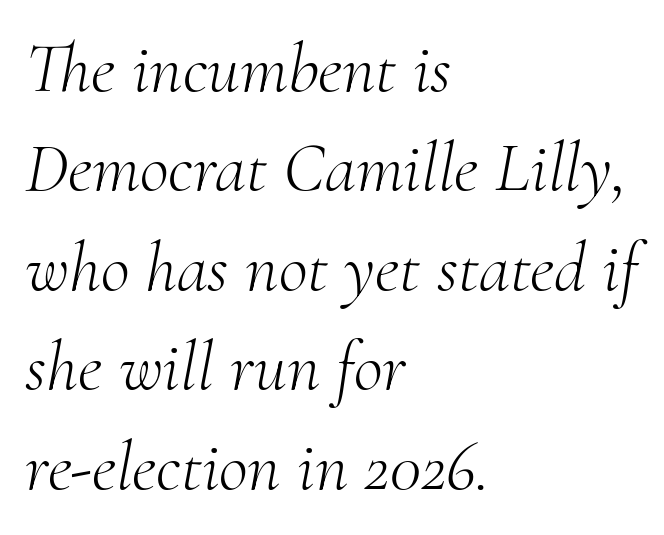
Q: Is the text bold? A: No.
Q: Is the text italic (slanted)? A: Yes, it leans right by about 10 degrees.
Q: Is the typeface a serif or a sans-serif typeface? A: Serif.
Q: Is the text underlined? A: No.
Q: How is the paragraph aligned? A: Left-aligned.
Q: Is the spacing between letters normal or unusually wide? A: Normal.
Q: Is the spacing between lines tight, normal or loose? A: Normal.
Q: Width (condensed, normal, or wide)? A: Normal.
Q: Stroke contrast? A: Medium.
Q: x-height? A: Small.
Q: Monospaced? A: No.
